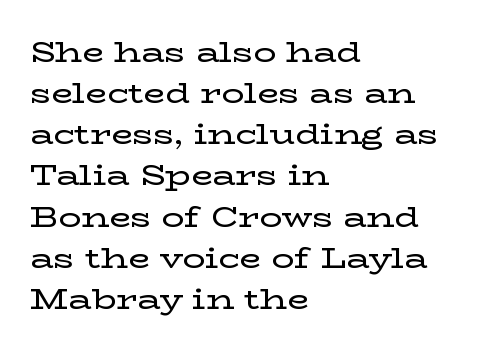
Q: Is the text italic (slanted)? A: No, it is upright.
Q: Is the typeface a serif or a sans-serif typeface? A: Serif.
Q: Is the text underlined? A: No.
Q: How is the paragraph aligned? A: Left-aligned.
Q: Is the spacing between letters normal or unusually wide? A: Normal.
Q: Is the spacing between lines tight, normal or loose? A: Normal.
Q: Width (condensed, normal, or wide)? A: Wide.
Q: Stroke contrast? A: Low.
Q: x-height? A: Medium.
Q: Monospaced? A: No.
